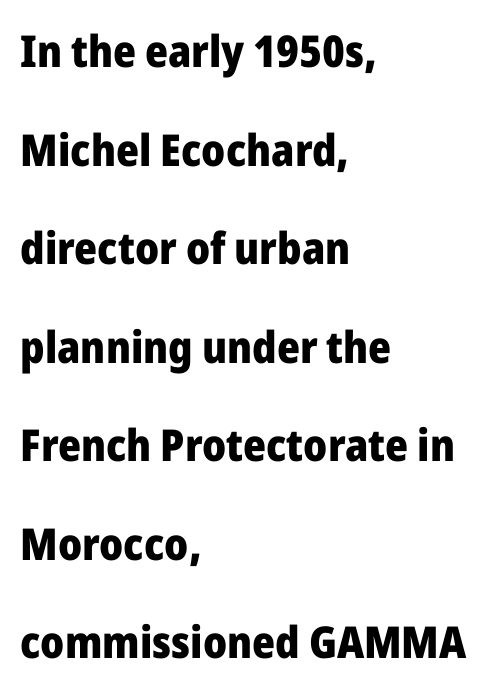
{"serif": "no", "italic": "no", "bold": "yes", "weight": "heavy", "width": "normal", "stroke_contrast": "low", "x_height": "medium", "monospaced": "no", "underline": "no", "align": "left", "line_spacing": "loose", "line_spacing_ratio": 2.24, "letter_spacing": "normal", "letter_spacing_em": 0.0, "glyph_px": 44}
